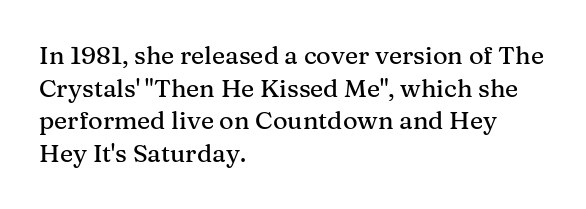
The tracking reads as untouched default to a designer's eye. Has an underline been added? It has not. Where is the straight margin? On the left. A typesetter would call this leading conventional body-copy spacing.
